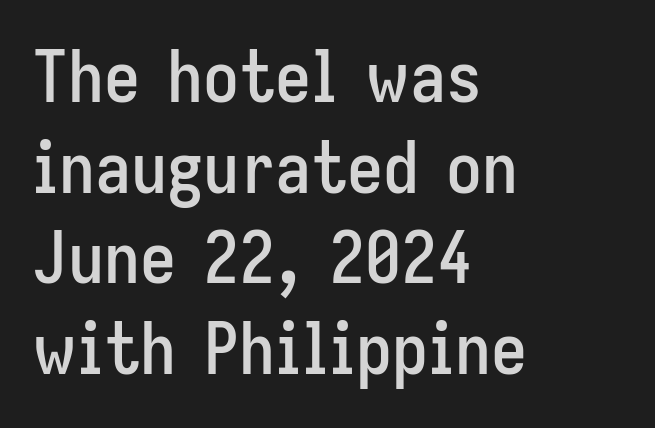
The image shows 72 px condensed sans-serif type, upright; set left-aligned, normal line spacing (1.26x), normal letter spacing, not underlined; low stroke contrast and a medium x-height.
